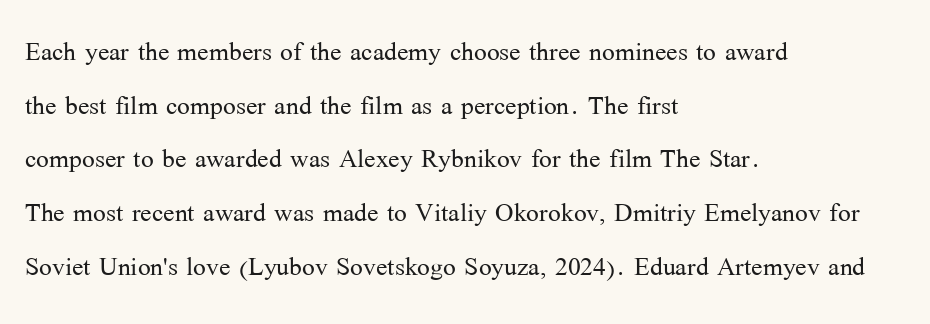
{"serif": "yes", "italic": "no", "bold": "no", "weight": "light", "width": "normal", "stroke_contrast": "medium", "x_height": "medium", "monospaced": "no", "underline": "no", "align": "left", "line_spacing": "normal", "line_spacing_ratio": 1.58, "letter_spacing": "normal", "letter_spacing_em": 0.0, "glyph_px": 34}
